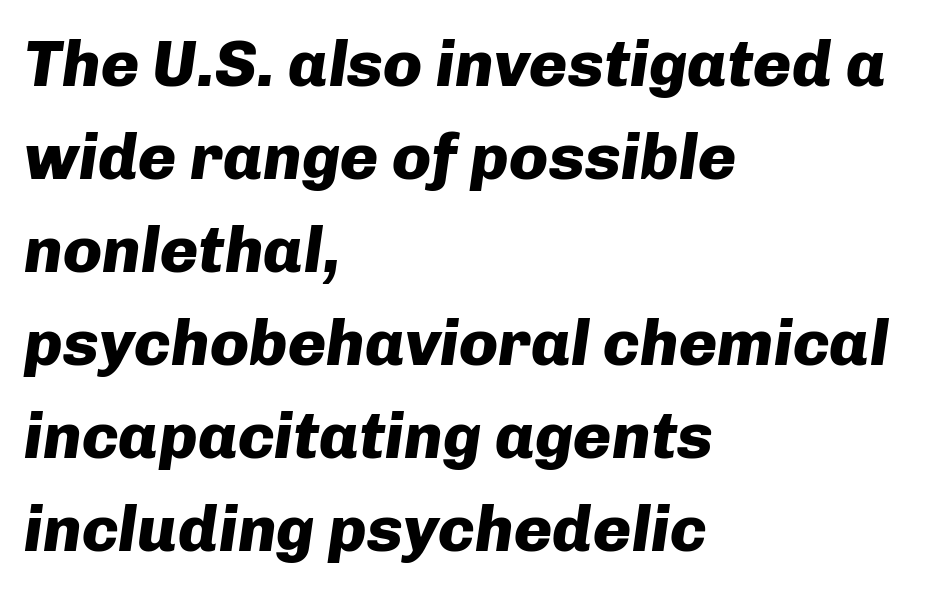
Q: Is the text bold? A: Yes.
Q: Is the text italic (slanted)? A: Yes, it leans right by about 8 degrees.
Q: Is the text underlined? A: No.
Q: How is the paragraph aligned? A: Left-aligned.
Q: Is the spacing between letters normal or unusually wide? A: Normal.
Q: Is the spacing between lines tight, normal or loose? A: Normal.
Q: Width (condensed, normal, or wide)? A: Normal.
Q: Stroke contrast? A: Low.
Q: x-height? A: Medium.
Q: Monospaced? A: No.
